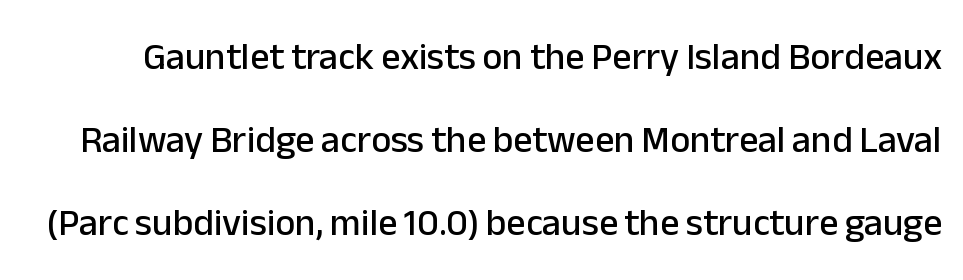
{"serif": "no", "italic": "no", "width": "normal", "stroke_contrast": "low", "x_height": "medium", "monospaced": "no", "underline": "no", "line_spacing": "loose", "line_spacing_ratio": 2.18, "letter_spacing": "normal", "letter_spacing_em": 0.0, "glyph_px": 38}
